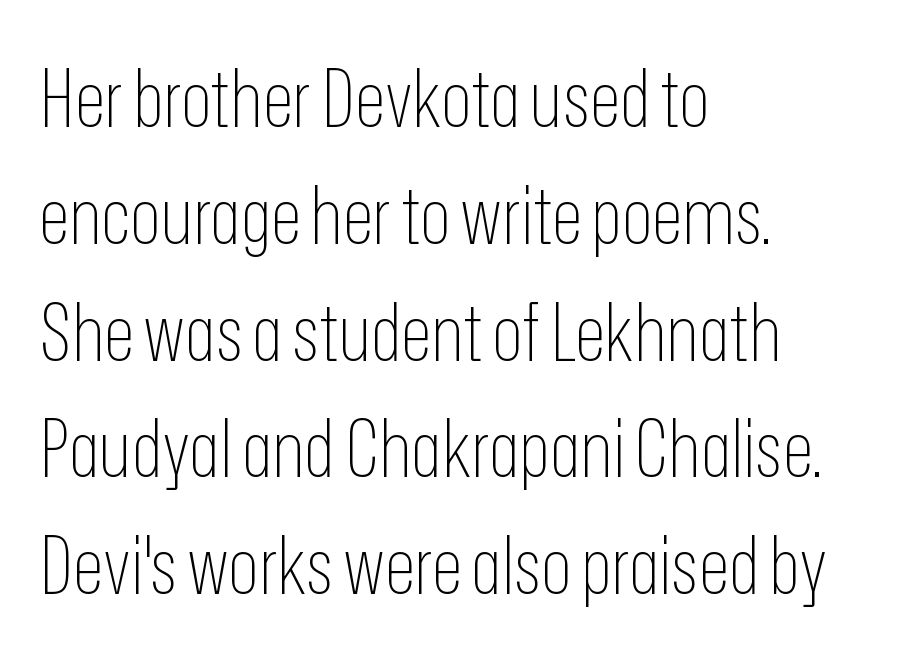
Q: Is the text bold? A: No.
Q: Is the text italic (slanted)? A: No, it is upright.
Q: Is the typeface a serif or a sans-serif typeface? A: Sans-serif.
Q: Is the text underlined? A: No.
Q: How is the paragraph aligned? A: Left-aligned.
Q: Is the spacing between letters normal or unusually wide? A: Normal.
Q: Is the spacing between lines tight, normal or loose? A: Normal.
Q: Width (condensed, normal, or wide)? A: Condensed.
Q: Stroke contrast? A: Low.
Q: x-height? A: Medium.
Q: Monospaced? A: No.
